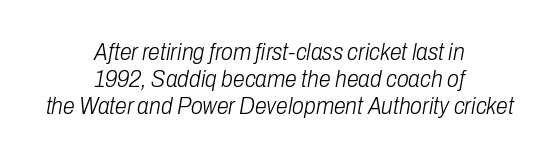
Q: Is the text bold? A: No.
Q: Is the text italic (slanted)? A: Yes, it leans right by about 10 degrees.
Q: Is the text underlined? A: No.
Q: How is the paragraph aligned? A: Centered.
Q: Is the spacing between letters normal or unusually wide? A: Normal.
Q: Is the spacing between lines tight, normal or loose? A: Tight.
